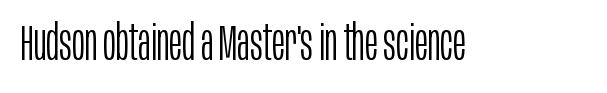
Q: Is the text bold? A: No.
Q: Is the text italic (slanted)? A: No, it is upright.
Q: Is the typeface a serif or a sans-serif typeface? A: Sans-serif.
Q: Is the text underlined? A: No.
Q: Is the spacing between letters normal or unusually wide? A: Normal.
Q: Width (condensed, normal, or wide)? A: Condensed.
Q: Stroke contrast? A: Low.
Q: x-height? A: Large.
Q: Monospaced? A: No.
